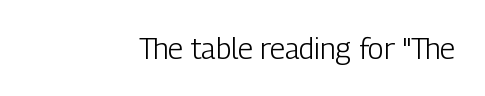
{"serif": "no", "italic": "no", "bold": "no", "weight": "light", "width": "condensed", "stroke_contrast": "low", "x_height": "medium", "monospaced": "no", "underline": "no", "align": "right", "letter_spacing": "normal", "letter_spacing_em": 0.0, "glyph_px": 29}
